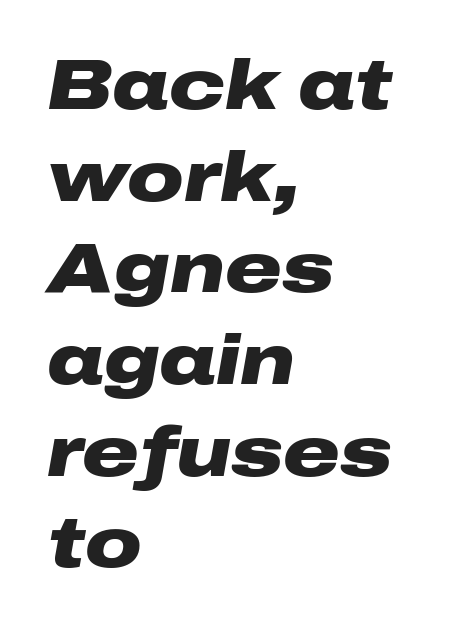
Default kerning and tracking; the words read as compact shapes. The zone under the glyphs is completely vacant. This sample keeps an unexceptional amount of space between lines. Style check: oblique. Typographic density is high because the face is bold.
